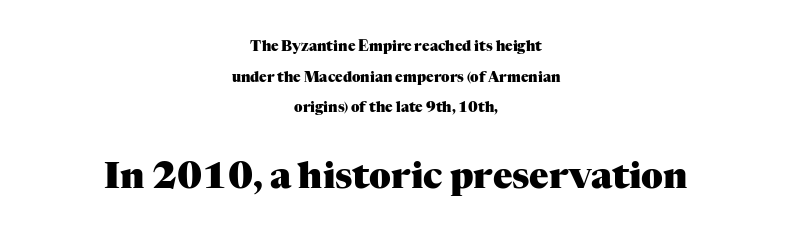
Q: Is the text bold? A: Yes.
Q: Is the text italic (slanted)? A: No, it is upright.
Q: Is the typeface a serif or a sans-serif typeface? A: Serif.
Q: Is the text underlined? A: No.
Q: How is the paragraph aligned? A: Centered.
Q: Is the spacing between letters normal or unusually wide? A: Normal.
Q: Is the spacing between lines tight, normal or loose? A: Loose.
Q: Which block of text is set in a larger size, the first (top) or the second (bottom)? A: The second (bottom) one.
Q: Width (condensed, normal, or wide)? A: Normal.
Q: Stroke contrast? A: Medium.
Q: x-height? A: Medium.
Q: Monospaced? A: No.
